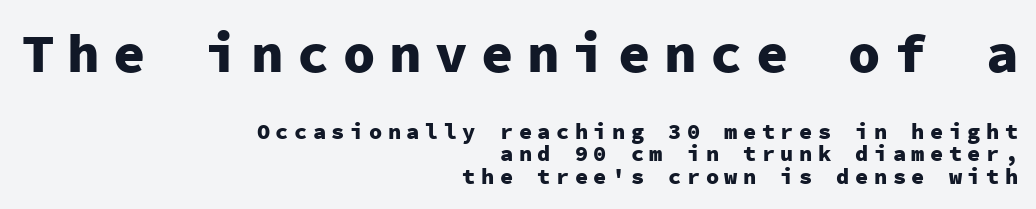
Q: Is the text bold? A: Yes.
Q: Is the text italic (slanted)? A: No, it is upright.
Q: Is the typeface a serif or a sans-serif typeface? A: Sans-serif.
Q: Is the text underlined? A: No.
Q: How is the paragraph aligned? A: Right-aligned.
Q: Is the spacing between letters normal or unusually wide? A: Unusually wide.
Q: Is the spacing between lines tight, normal or loose? A: Tight.
Q: Which block of text is set in a larger size, the first (top) or the second (bottom)? A: The first (top) one.
Q: Width (condensed, normal, or wide)? A: Normal.
Q: Stroke contrast? A: Low.
Q: x-height? A: Medium.
Q: Monospaced? A: Yes.
